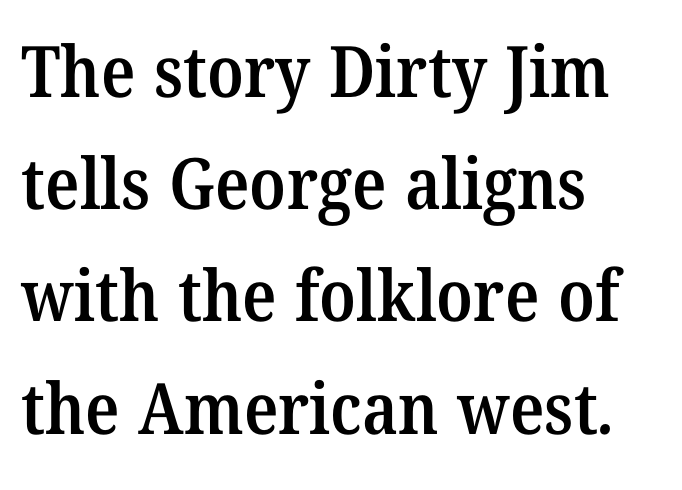
Q: Is the text bold? A: Semi-bold.
Q: Is the typeface a serif or a sans-serif typeface? A: Serif.
Q: Is the text underlined? A: No.
Q: How is the paragraph aligned? A: Left-aligned.
Q: Is the spacing between letters normal or unusually wide? A: Normal.
Q: Is the spacing between lines tight, normal or loose? A: Normal.
Q: Width (condensed, normal, or wide)? A: Normal.
Q: Stroke contrast? A: Medium.
Q: x-height? A: Medium.
Q: Monospaced? A: No.
